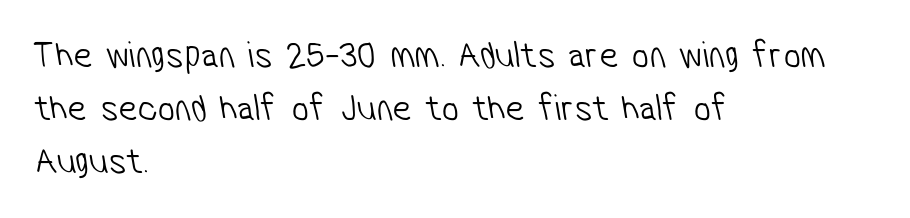
Q: Is the text bold? A: No.
Q: Is the typeface a serif or a sans-serif typeface? A: Sans-serif.
Q: Is the text underlined? A: No.
Q: How is the paragraph aligned? A: Left-aligned.
Q: Is the spacing between letters normal or unusually wide? A: Normal.
Q: Is the spacing between lines tight, normal or loose? A: Normal.
Q: Width (condensed, normal, or wide)? A: Condensed.
Q: Stroke contrast? A: Low.
Q: x-height? A: Medium.
Q: Monospaced? A: No.
